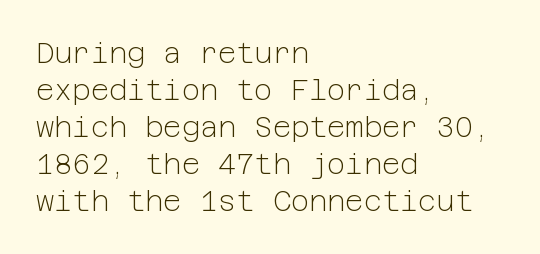
Q: Is the text bold? A: No.
Q: Is the text italic (slanted)? A: No, it is upright.
Q: Is the typeface a serif or a sans-serif typeface? A: Sans-serif.
Q: Is the text underlined? A: No.
Q: How is the paragraph aligned? A: Left-aligned.
Q: Is the spacing between letters normal or unusually wide? A: Normal.
Q: Is the spacing between lines tight, normal or loose? A: Normal.
Q: Width (condensed, normal, or wide)? A: Normal.
Q: Stroke contrast? A: Low.
Q: x-height? A: Medium.
